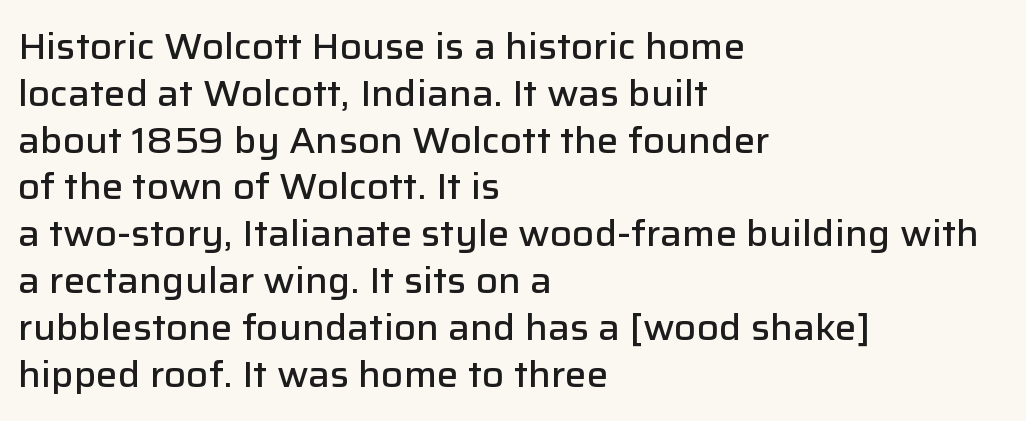
A classic flush-left, rag-right setting is used for this passage. Vertically, the passage feels balanced, rows spaced as you'd expect. You could call the tracking neutral — neither tight nor loose. The baseline area is clear. Nope, no serifs anywhere on these letters.
